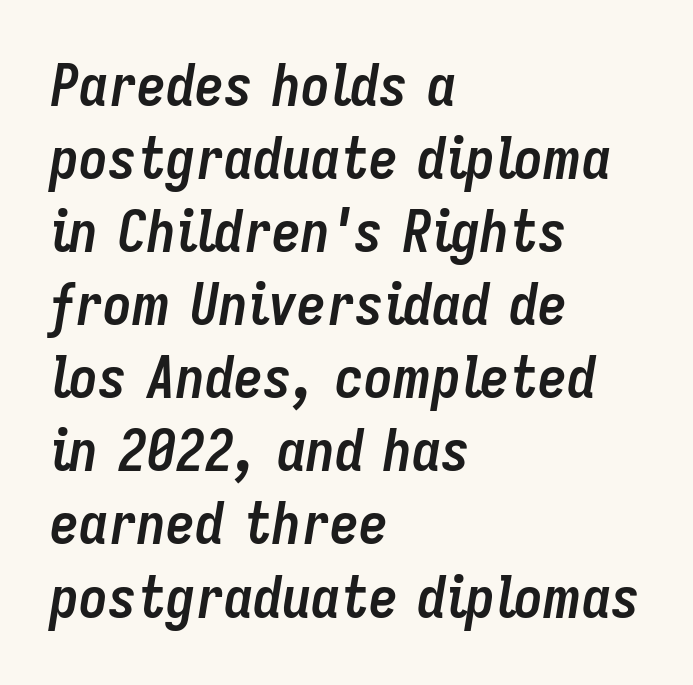
Glance below the letters and you will spot only blank space. Do the characters align in a grid? No, the font is proportional. The passage is arranged the way most books set body copy — flush left. Look at the tracking — it's just the regular setting, nothing added. Look at the stroke-to-counter ratio: heavy, a bold. Evenly set lines give the paragraph a standard silhouette.
